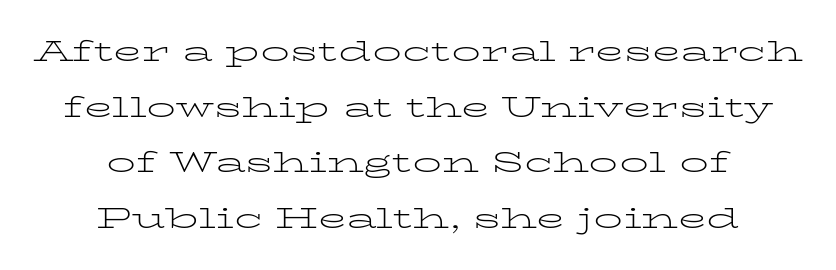
Q: Is the text bold? A: No.
Q: Is the text italic (slanted)? A: No, it is upright.
Q: Is the typeface a serif or a sans-serif typeface? A: Serif.
Q: Is the text underlined? A: No.
Q: How is the paragraph aligned? A: Centered.
Q: Is the spacing between letters normal or unusually wide? A: Normal.
Q: Is the spacing between lines tight, normal or loose? A: Loose.
Q: Width (condensed, normal, or wide)? A: Wide.
Q: Stroke contrast? A: Low.
Q: x-height? A: Medium.
Q: Monospaced? A: No.
